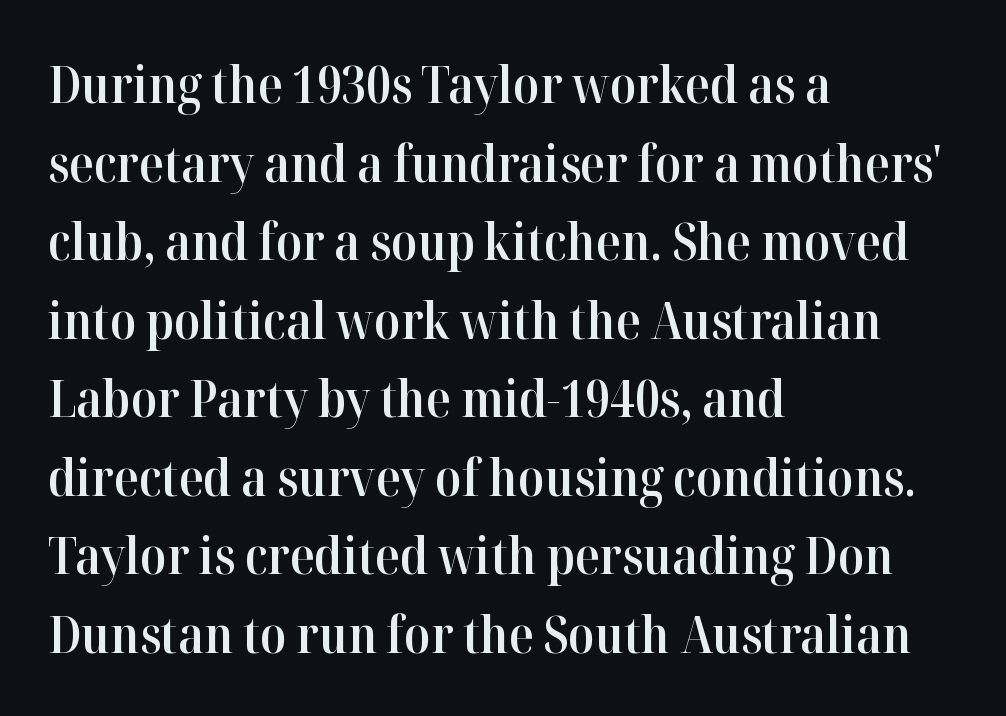
Each letter keeps its own natural width here, so spacing adapts to shape. The lines sit at an ordinary, default distance from one another. Serifs: yes, visible at the terminals of the letterforms. The passage shown is not underscored anywhere. The lettering holds an erect, upright posture throughout. Horizontal alignment here is leftward, the default for most running prose.
